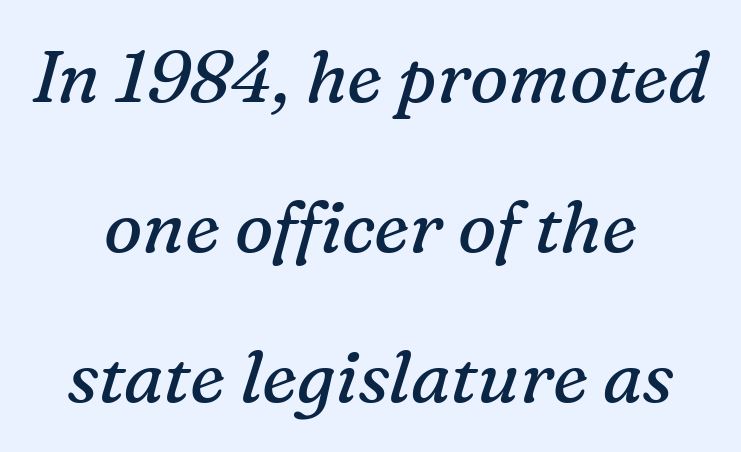
{"serif": "yes", "italic": "yes", "lean": "right", "slant_degrees": 16, "bold": "no", "weight": "regular", "width": "normal", "stroke_contrast": "medium", "x_height": "medium", "monospaced": "no", "underline": "no", "align": "center", "line_spacing": "loose", "line_spacing_ratio": 2.08, "letter_spacing": "normal", "letter_spacing_em": 0.0, "glyph_px": 72}
